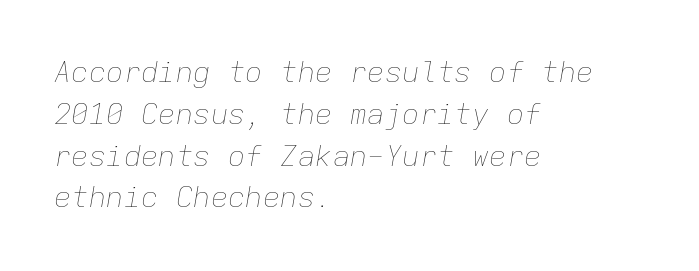
Q: Is the text bold? A: No.
Q: Is the text italic (slanted)? A: Yes, it leans right by about 9 degrees.
Q: Is the text underlined? A: No.
Q: How is the paragraph aligned? A: Left-aligned.
Q: Is the spacing between letters normal or unusually wide? A: Normal.
Q: Is the spacing between lines tight, normal or loose? A: Normal.
Q: Width (condensed, normal, or wide)? A: Normal.
Q: Stroke contrast? A: Low.
Q: x-height? A: Medium.
Q: Monospaced? A: Yes.
